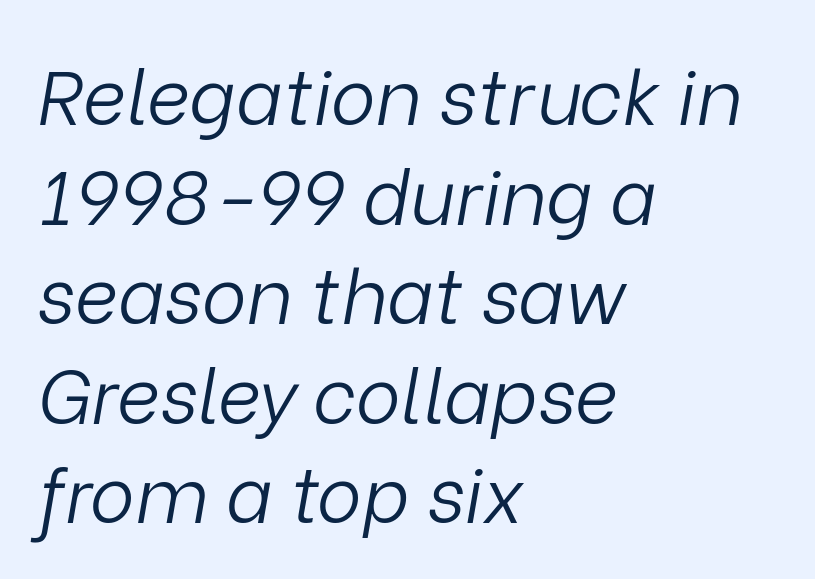
An italicized treatment has been applied to the whole sample. Look at the tracking — it's just the regular setting, nothing added. Each row of text sits above clean, open space. The letters advance in unequal steps, a hallmark of proportional type. Reading down the block, your eye returns to a fixed left position each line.
